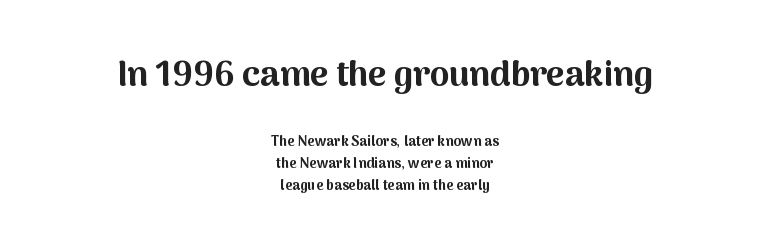
If you measured baseline to baseline, you'd find a middling distance. Set as a true bold cut, around the 700 mark. The passage shown is not underscored anywhere. Do the characters align in a grid? No, the font is proportional. Between these two stacked blocks, the higher one wins on size.
